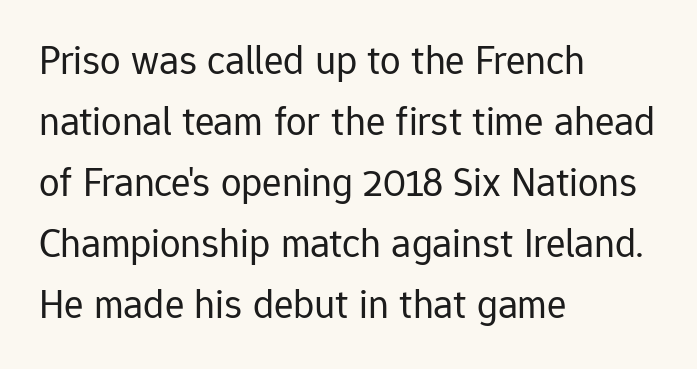
The image shows 41 px regular-weight sans-serif type, upright; set left-aligned, normal line spacing (1.49x), normal letter spacing, not underlined; low stroke contrast and a medium x-height.
